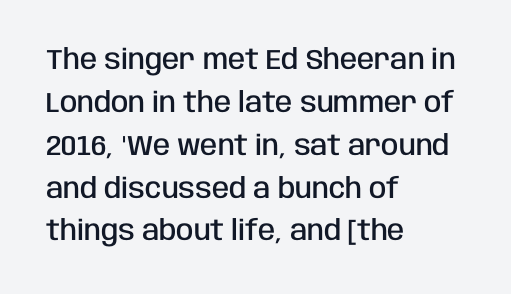
Q: Is the text bold? A: Semi-bold.
Q: Is the text italic (slanted)? A: No, it is upright.
Q: Is the typeface a serif or a sans-serif typeface? A: Sans-serif.
Q: Is the text underlined? A: No.
Q: How is the paragraph aligned? A: Left-aligned.
Q: Is the spacing between letters normal or unusually wide? A: Normal.
Q: Is the spacing between lines tight, normal or loose? A: Normal.
Q: Width (condensed, normal, or wide)? A: Condensed.
Q: Stroke contrast? A: Low.
Q: x-height? A: Large.
Q: Monospaced? A: No.
